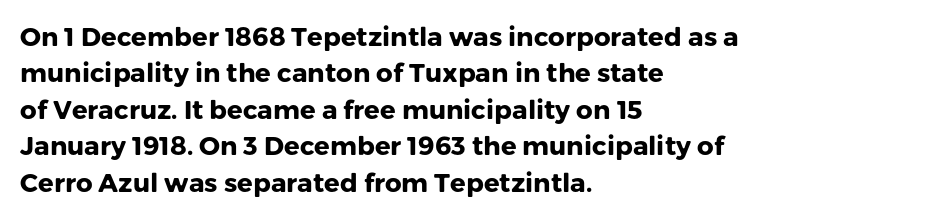
Q: Is the text bold? A: Yes.
Q: Is the text italic (slanted)? A: No, it is upright.
Q: Is the text underlined? A: No.
Q: How is the paragraph aligned? A: Left-aligned.
Q: Is the spacing between letters normal or unusually wide? A: Normal.
Q: Is the spacing between lines tight, normal or loose? A: Normal.
